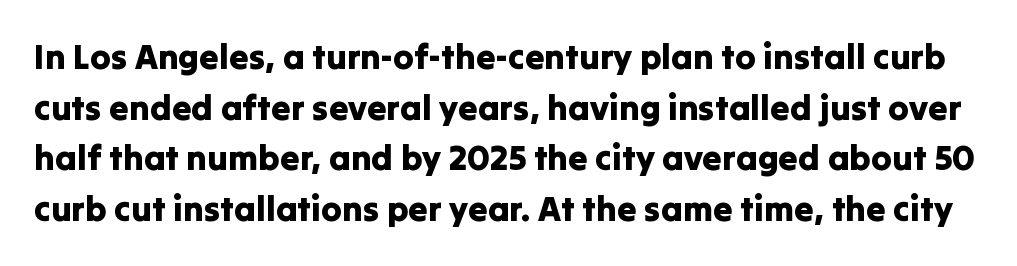
{"serif": "no", "italic": "no", "width": "normal", "stroke_contrast": "low", "x_height": "medium", "monospaced": "no", "underline": "no", "line_spacing": "normal", "line_spacing_ratio": 1.45, "letter_spacing": "normal", "letter_spacing_em": 0.0, "glyph_px": 35}
